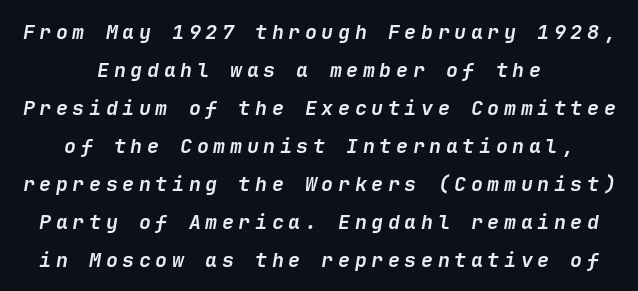
The image shows 20 px bold type, italic (leaning right); set centered, loose line spacing (1.9x), unusually wide letter spacing (+0.23 em), not underlined.
